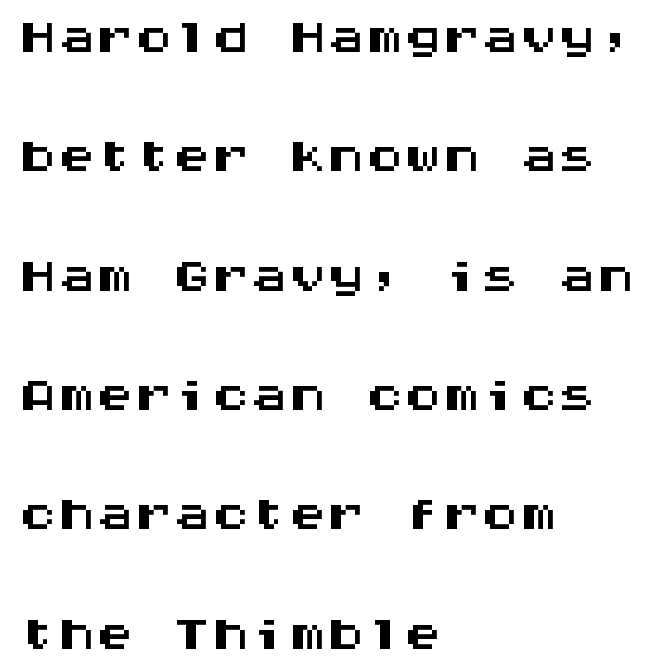
{"serif": "no", "italic": "no", "width": "wide", "stroke_contrast": "medium", "x_height": "large", "monospaced": "yes", "underline": "no", "align": "left", "line_spacing": "normal", "line_spacing_ratio": 1.55, "letter_spacing": "normal", "letter_spacing_em": 0.0, "glyph_px": 77}
